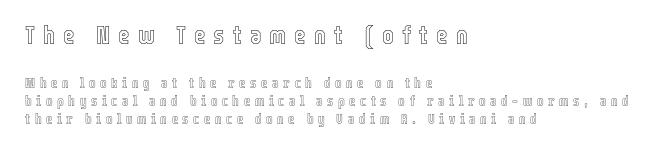
The image shows 25 px text type, upright; set left-aligned, normal line spacing (1.29x), unusually wide letter spacing (+0.32 em), not underlined; the first (top) block is 1.79x larger.
